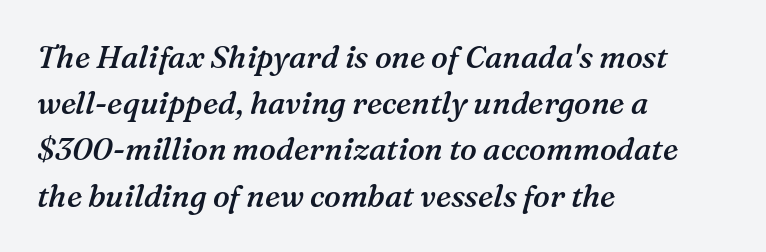
Q: Is the text bold? A: Semi-bold.
Q: Is the text italic (slanted)? A: Yes, it leans right by about 16 degrees.
Q: Is the typeface a serif or a sans-serif typeface? A: Serif.
Q: Is the text underlined? A: No.
Q: How is the paragraph aligned? A: Left-aligned.
Q: Is the spacing between letters normal or unusually wide? A: Normal.
Q: Is the spacing between lines tight, normal or loose? A: Normal.
Q: Width (condensed, normal, or wide)? A: Normal.
Q: Stroke contrast? A: Medium.
Q: x-height? A: Medium.
Q: Monospaced? A: No.
